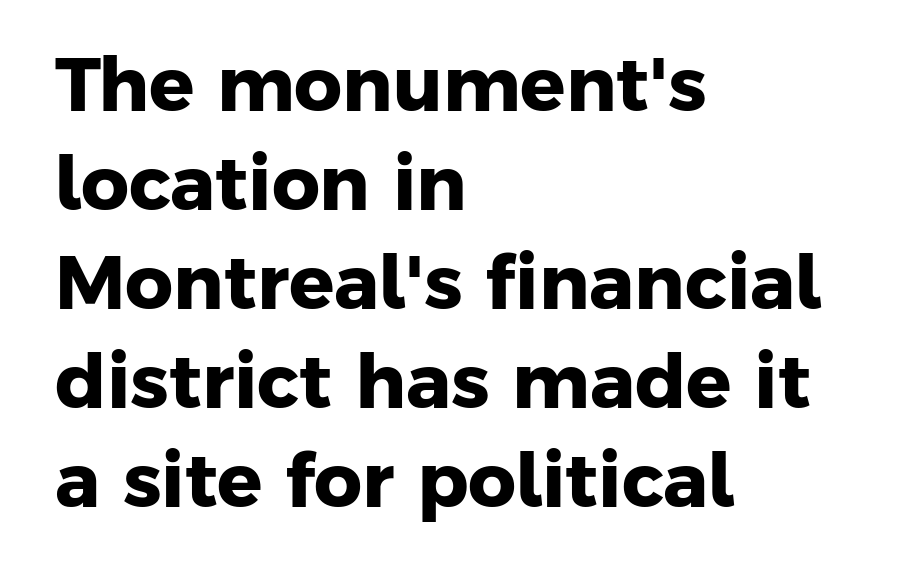
The image shows 75 px heavy sans-serif type; set left-aligned, normal line spacing (1.32x), normal letter spacing, not underlined; low stroke contrast and a medium x-height.
